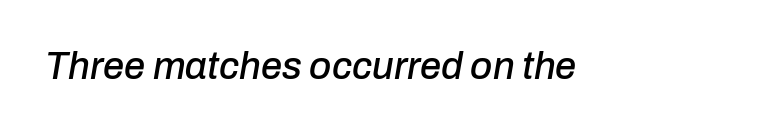
{"italic": "yes", "lean": "right", "slant_degrees": 10, "width": "normal", "stroke_contrast": "low", "x_height": "medium", "monospaced": "no", "underline": "no", "letter_spacing": "normal", "letter_spacing_em": 0.0, "glyph_px": 38}
